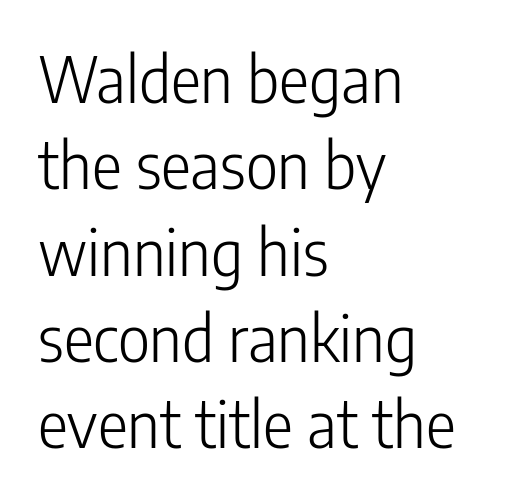
Q: Is the text bold? A: No.
Q: Is the text italic (slanted)? A: No, it is upright.
Q: Is the typeface a serif or a sans-serif typeface? A: Sans-serif.
Q: Is the text underlined? A: No.
Q: How is the paragraph aligned? A: Left-aligned.
Q: Is the spacing between letters normal or unusually wide? A: Normal.
Q: Is the spacing between lines tight, normal or loose? A: Normal.
Q: Width (condensed, normal, or wide)? A: Condensed.
Q: Stroke contrast? A: Low.
Q: x-height? A: Medium.
Q: Monospaced? A: No.
